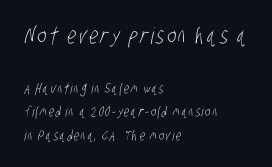
{"bold": "no", "underline": "no", "align": "left", "line_spacing": "normal", "line_spacing_ratio": 1.67, "larger_block": "first", "size_ratio": 1.64, "glyph_px": 23}
